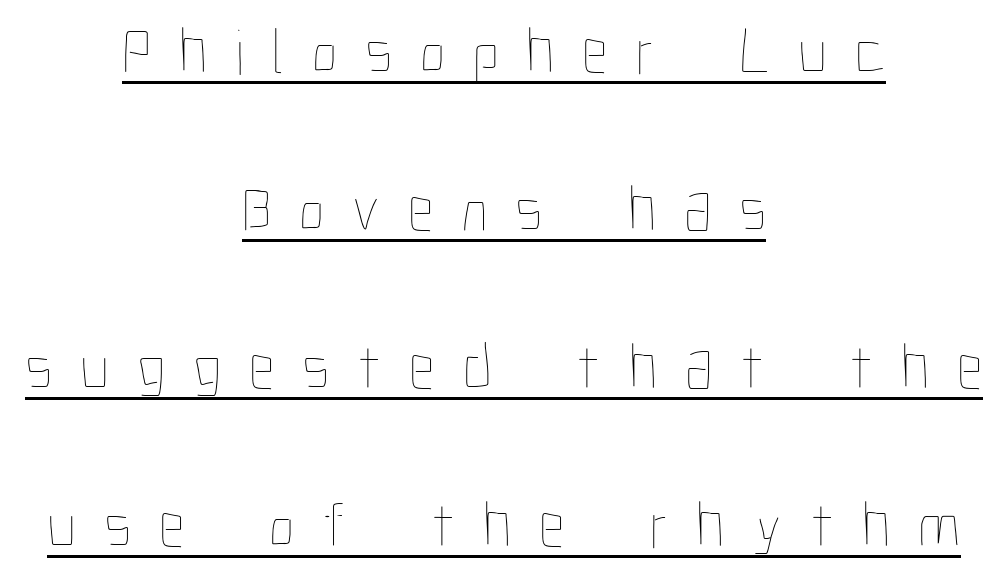
The image shows 65 px thin, condensed type, upright; set centered, loose line spacing (2.43x), unusually wide letter spacing (+0.43 em), underlined; low stroke contrast and a medium x-height.
